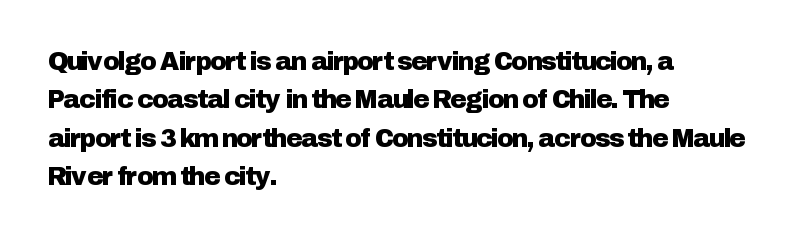
Q: Is the text italic (slanted)? A: No, it is upright.
Q: Is the text underlined? A: No.
Q: How is the paragraph aligned? A: Left-aligned.
Q: Is the spacing between letters normal or unusually wide? A: Normal.
Q: Is the spacing between lines tight, normal or loose? A: Normal.
